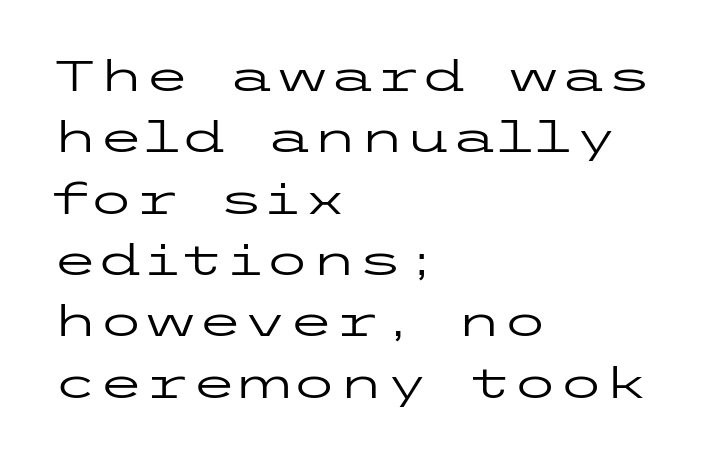
The image shows 42 px regular-weight, wide sans-serif type, upright; set left-aligned, normal line spacing (1.46x), normal letter spacing, not underlined; low stroke contrast and a medium x-height.
